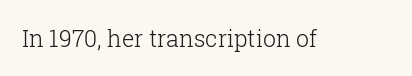
{"italic": "no", "bold": "no", "underline": "no", "letter_spacing": "normal", "letter_spacing_em": 0.0, "glyph_px": 23}
